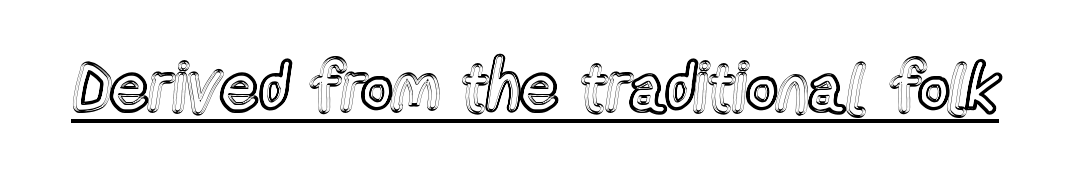
Q: Is the text italic (slanted)? A: Yes.
Q: Is the text underlined? A: Yes.
Q: Is the spacing between letters normal or unusually wide? A: Normal.
Q: Width (condensed, normal, or wide)? A: Condensed.
Q: x-height? A: Medium.
Q: Monospaced? A: No.
